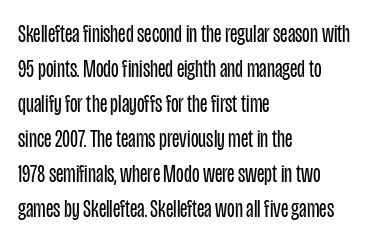
{"italic": "no", "bold": "no", "underline": "no", "align": "left", "line_spacing": "normal", "line_spacing_ratio": 1.4, "letter_spacing": "normal", "letter_spacing_em": 0.0, "glyph_px": 25}
